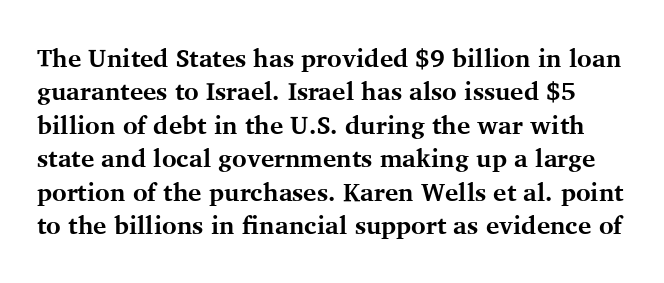
The image shows 25 px bold type, upright; set normal line spacing (1.34x), normal letter spacing, not underlined.
